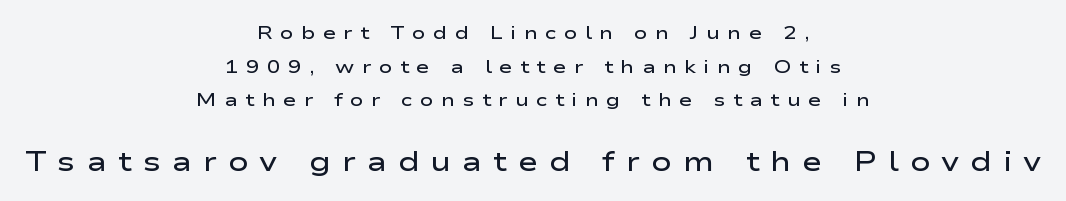
Q: Is the text bold? A: Semi-bold.
Q: Is the text italic (slanted)? A: No, it is upright.
Q: Is the text underlined? A: No.
Q: How is the paragraph aligned? A: Centered.
Q: Is the spacing between letters normal or unusually wide? A: Unusually wide.
Q: Which block of text is set in a larger size, the first (top) or the second (bottom)? A: The second (bottom) one.
